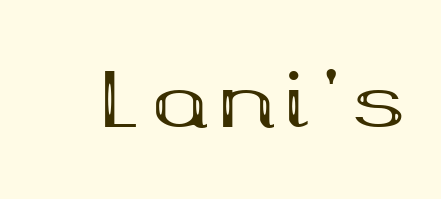
{"serif": "yes", "italic": "no", "bold": "yes", "weight": "bold", "width": "wide", "stroke_contrast": "medium", "x_height": "medium", "monospaced": "no", "underline": "no", "glyph_px": 74}
